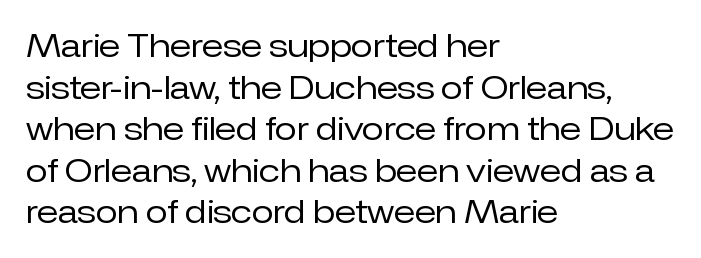
{"serif": "no", "italic": "no", "bold": "no", "weight": "regular", "width": "normal", "stroke_contrast": "low", "x_height": "medium", "monospaced": "no", "underline": "no", "align": "left", "line_spacing": "normal", "line_spacing_ratio": 1.3, "letter_spacing": "normal", "letter_spacing_em": 0.0, "glyph_px": 32}
